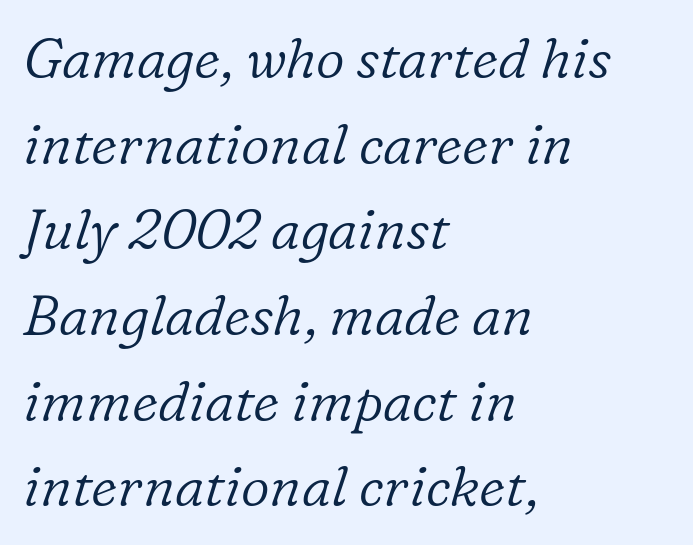
Note: serifs present on the glyphs. Regular leading. Is the block centered? No — it sits flush against the left margin. A typesetter would call this proportional, since set widths differ per character. Just letters on the line, the space beneath them empty.
